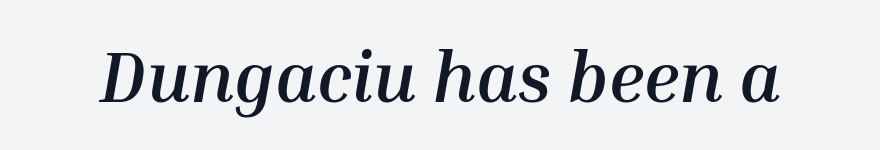
Unmarked baselines from the first word to the last. In terms of posture, this sample is oblique. Proportional: the letters do not fall into vertical columns. You could call the tracking neutral — neither tight nor loose. I'd describe the lettering as bold — thick and assertive.
